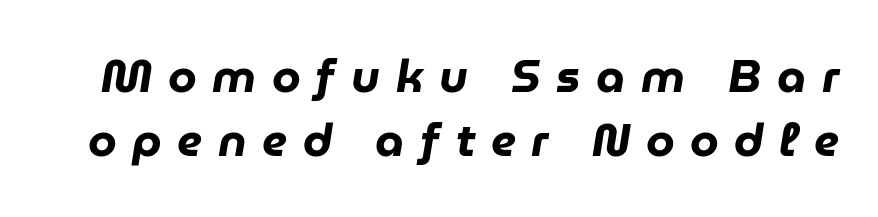
{"italic": "yes", "lean": "right", "slant_degrees": 9, "bold": "yes", "weight": "heavy", "width": "normal", "stroke_contrast": "low", "x_height": "medium", "monospaced": "no", "underline": "no", "line_spacing": "normal", "line_spacing_ratio": 1.4, "letter_spacing": "wide", "letter_spacing_em": 0.34, "glyph_px": 46}
